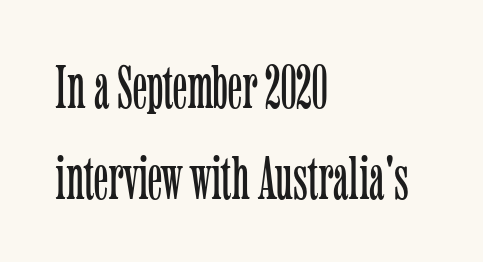
The image shows 62 px light, condensed serif type, upright; set left-aligned, normal line spacing (1.47x), normal letter spacing, not underlined; low stroke contrast and a medium x-height.
